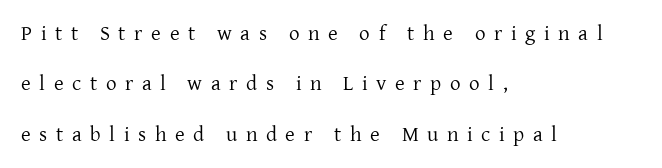
{"italic": "no", "bold": "no", "underline": "no", "align": "left", "line_spacing": "loose", "line_spacing_ratio": 2.4, "letter_spacing": "wide", "letter_spacing_em": 0.41, "glyph_px": 21}
